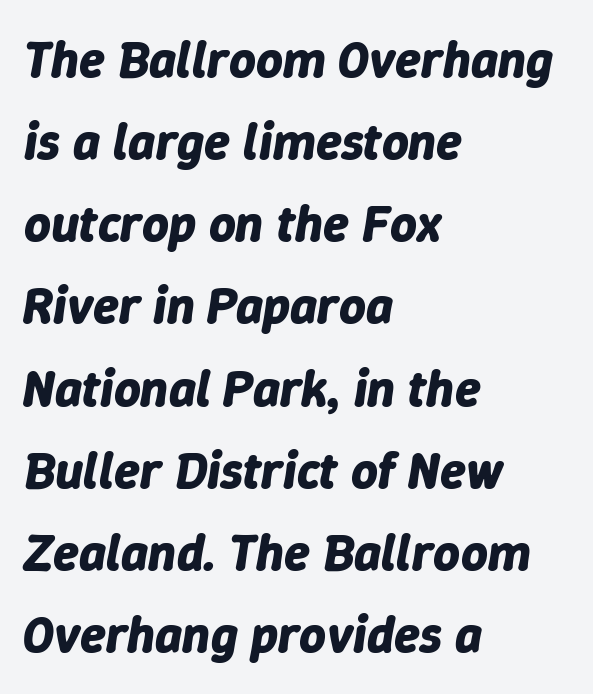
Italic: yes, the glyphs are oblique. Looks like regular typesetting: each glyph gets only the width it needs. What's the leading like? Ordinary, nothing unusual. Is the letter spacing exaggerated? No — it looks like the ordinary default.
